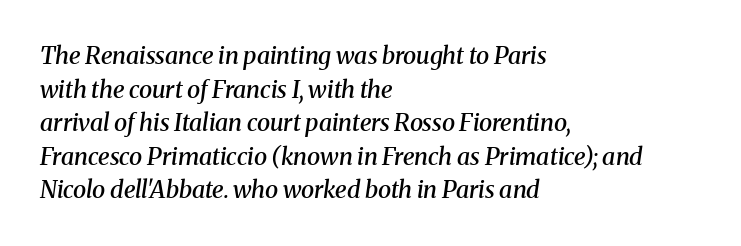
{"italic": "yes", "lean": "right", "slant_degrees": 8, "bold": "semi", "underline": "no", "align": "left", "line_spacing": "normal", "line_spacing_ratio": 1.4, "letter_spacing": "normal", "letter_spacing_em": 0.0, "glyph_px": 24}
